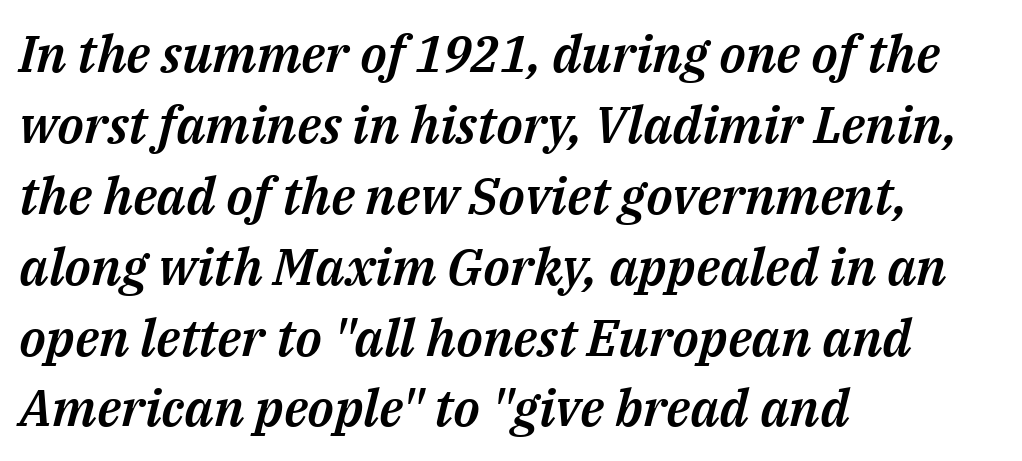
{"italic": "yes", "lean": "right", "slant_degrees": 14, "width": "normal", "stroke_contrast": "medium", "x_height": "medium", "monospaced": "no", "underline": "no", "align": "left", "line_spacing": "normal", "line_spacing_ratio": 1.39, "letter_spacing": "normal", "letter_spacing_em": 0.0, "glyph_px": 51}
